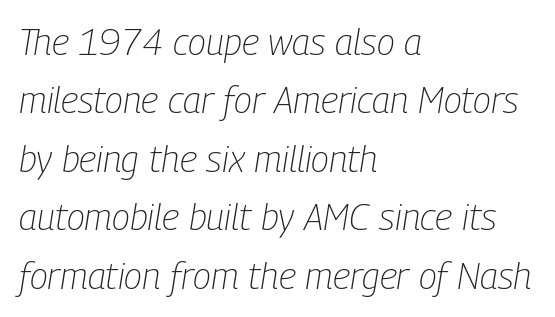
Q: Is the text bold? A: No.
Q: Is the text italic (slanted)? A: Yes, it leans right by about 9 degrees.
Q: Is the text underlined? A: No.
Q: How is the paragraph aligned? A: Left-aligned.
Q: Is the spacing between letters normal or unusually wide? A: Normal.
Q: Is the spacing between lines tight, normal or loose? A: Normal.
Q: Width (condensed, normal, or wide)? A: Condensed.
Q: Stroke contrast? A: Low.
Q: x-height? A: Medium.
Q: Monospaced? A: No.
